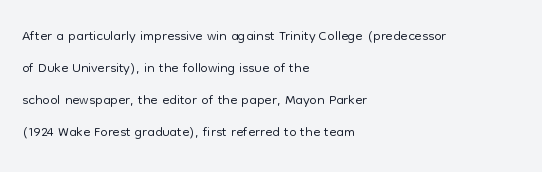
Q: Is the text bold? A: No.
Q: Is the text italic (slanted)? A: No, it is upright.
Q: Is the text underlined? A: No.
Q: How is the paragraph aligned? A: Left-aligned.
Q: Is the spacing between letters normal or unusually wide? A: Normal.
Q: Is the spacing between lines tight, normal or loose? A: Normal.
